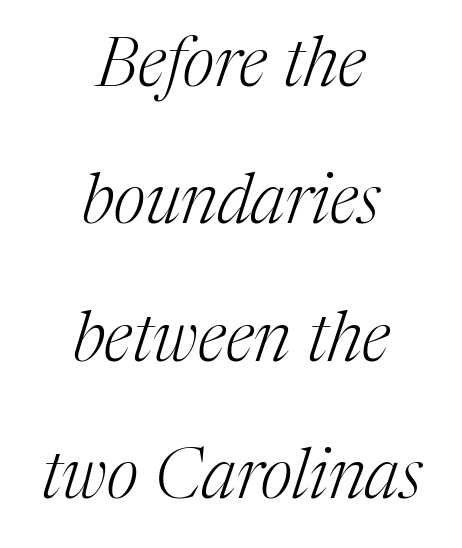
Every row of glyphs is offset so its center matches the block's center. Emphasis-style slanted type is in use. Each row of text sits above clean, open space. Compared with typical paragraphs, the rows here are farther apart. You could not count columns in this text — the font is proportionally spaced. The glyphs in this specimen are seriffed.
